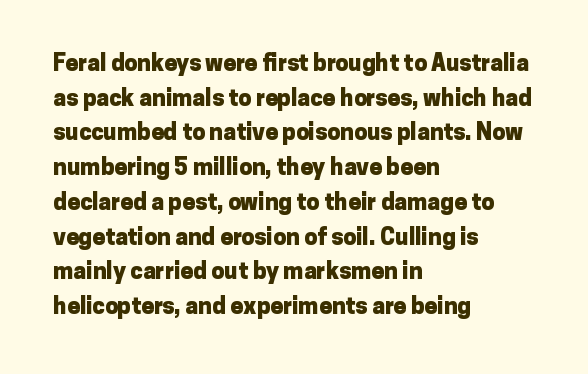
Every stem runs plumb, perpendicular to the baseline. The typesetting leans heavy: a genuine bold. Anything drawn beneath the words? Only blank space. The paragraph shown leans on its left margin. In terms of letterspacing, this is plain default setting. The space between consecutive lines is moderate.
